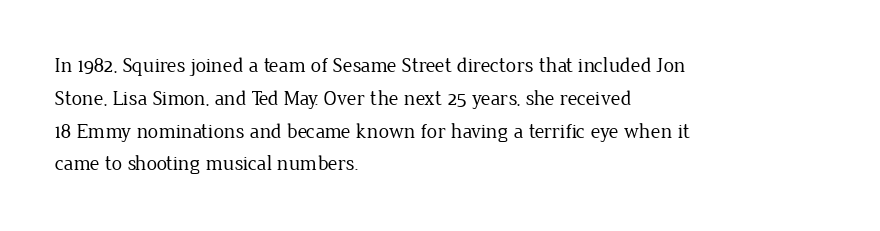
Upright lettering throughout. The rows are spaced the way most documents space them. These lines stack with their left ends in a neat column. The space beneath each line is pristine and unruled. This sample uses plain, unmodified letter spacing. Stem width sits at or under what a default text font uses.
